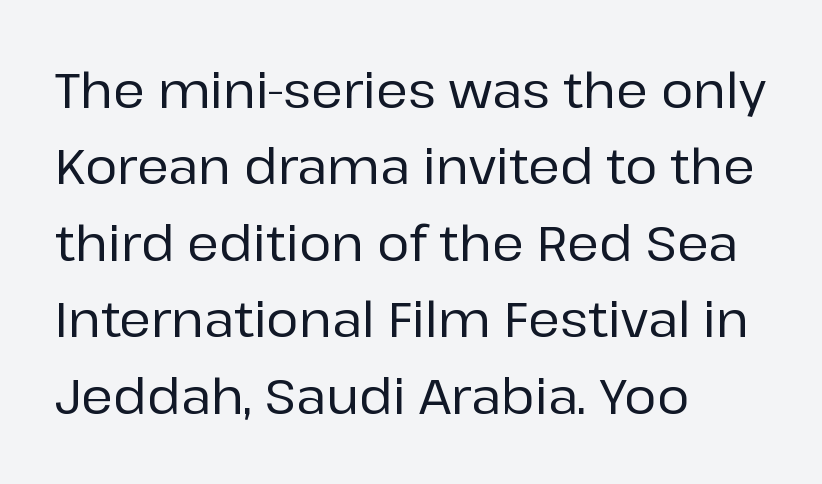
The image shows 49 px sans-serif type, upright; set left-aligned, normal line spacing (1.56x), normal letter spacing, not underlined; low stroke contrast and a medium x-height.
